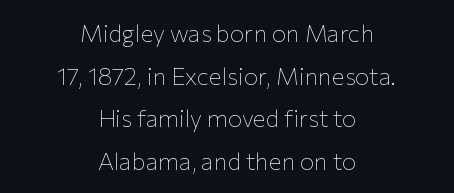
Heaviness? Minimal to ordinary, like unemphasized prose. The letters sit at their default tracking, neither squeezed nor spread. When letters stand straight like this, we call the style roman or upright. Each row of text sits above clean, open space. Short and long lines alike share a common midpoint.
